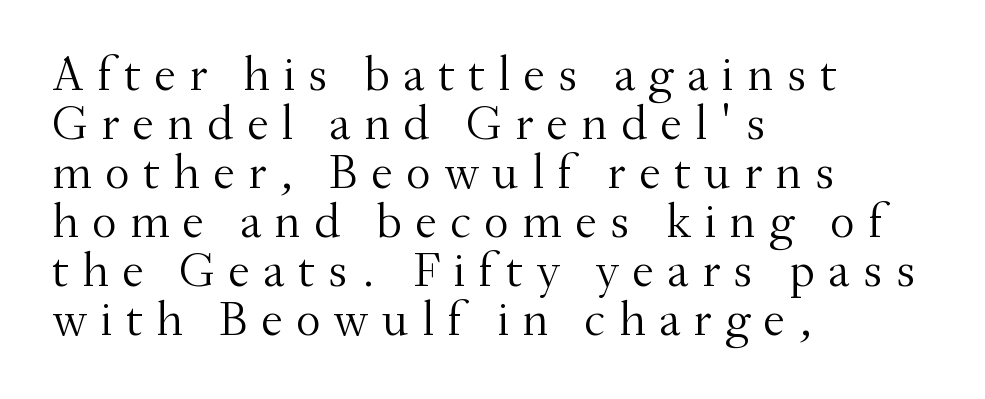
Rows of type sit shoulder to shoulder in the vertical direction. Unlike italic type, these characters show no tilt at all. The typesetting does not lean heavy: it is not bold. Does the copy run flush right? No — it runs flush left. Bare-footed words on every line.
